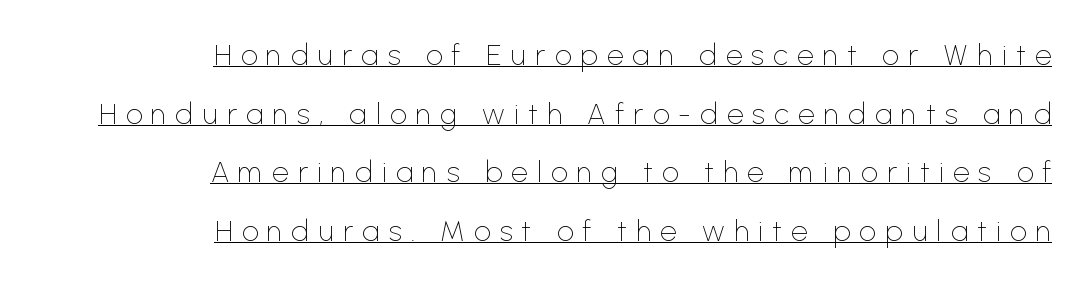
Q: Is the text bold? A: No.
Q: Is the text italic (slanted)? A: No, it is upright.
Q: Is the typeface a serif or a sans-serif typeface? A: Sans-serif.
Q: Is the text underlined? A: Yes.
Q: How is the paragraph aligned? A: Right-aligned.
Q: Is the spacing between letters normal or unusually wide? A: Unusually wide.
Q: Is the spacing between lines tight, normal or loose? A: Loose.
Q: Width (condensed, normal, or wide)? A: Normal.
Q: Stroke contrast? A: Low.
Q: x-height? A: Medium.
Q: Monospaced? A: No.
